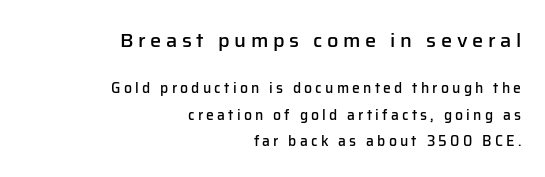
{"italic": "no", "bold": "semi", "underline": "no", "align": "right", "line_spacing_ratio": 1.87, "letter_spacing": "wide", "letter_spacing_em": 0.23, "larger_block": "first", "size_ratio": 1.43, "glyph_px": 20}
